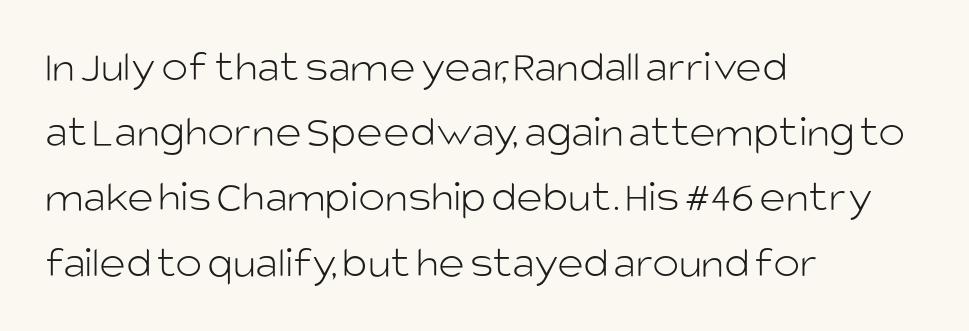
The image shows 45 px light sans-serif type, upright; set left-aligned, normal line spacing (1.45x), normal letter spacing, not underlined; low stroke contrast and a large x-height.
